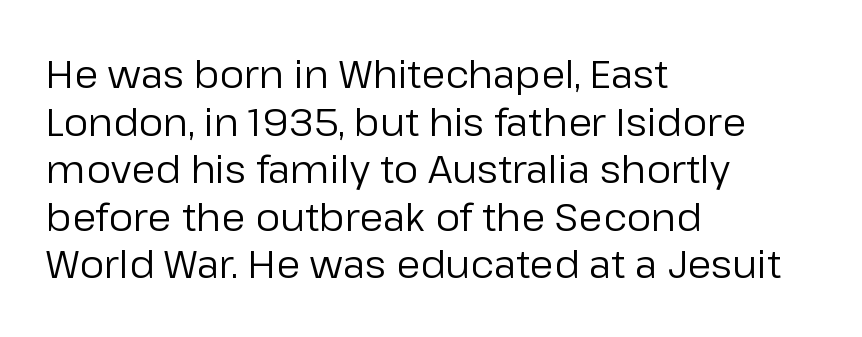
Q: Is the text bold? A: No.
Q: Is the text italic (slanted)? A: No, it is upright.
Q: Is the typeface a serif or a sans-serif typeface? A: Sans-serif.
Q: Is the text underlined? A: No.
Q: How is the paragraph aligned? A: Left-aligned.
Q: Is the spacing between letters normal or unusually wide? A: Normal.
Q: Width (condensed, normal, or wide)? A: Normal.
Q: Stroke contrast? A: Low.
Q: x-height? A: Medium.
Q: Monospaced? A: No.
